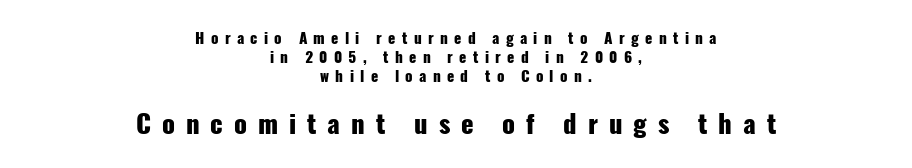
The image shows 26 px bold type, upright; set centered, normal line spacing (1.27x), unusually wide letter spacing (+0.42 em), not underlined; the second (bottom) block is 1.73x larger.
